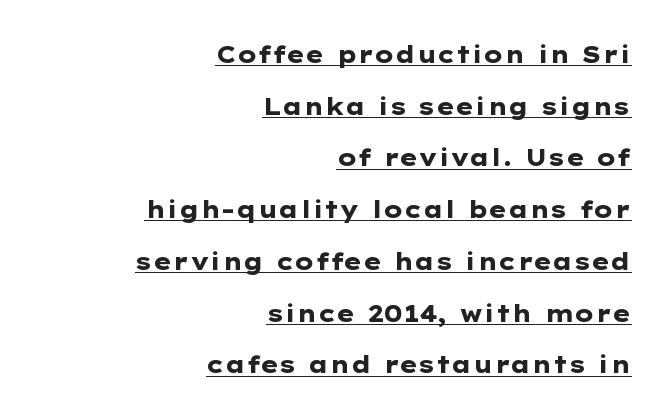
Q: Is the text bold? A: Yes.
Q: Is the text italic (slanted)? A: No, it is upright.
Q: Is the text underlined? A: Yes.
Q: How is the paragraph aligned? A: Right-aligned.
Q: Is the spacing between letters normal or unusually wide? A: Normal.
Q: Is the spacing between lines tight, normal or loose? A: Loose.
